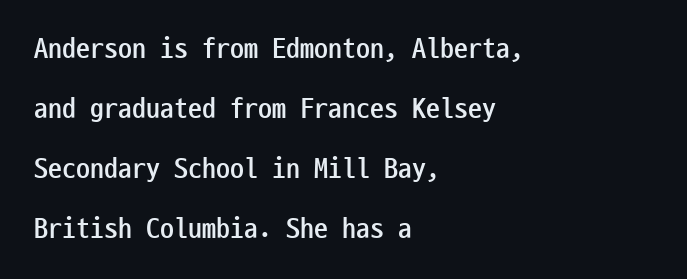
Q: Is the text bold? A: Yes.
Q: Is the text italic (slanted)? A: No, it is upright.
Q: Is the typeface a serif or a sans-serif typeface? A: Sans-serif.
Q: Is the text underlined? A: No.
Q: How is the paragraph aligned? A: Left-aligned.
Q: Is the spacing between letters normal or unusually wide? A: Normal.
Q: Is the spacing between lines tight, normal or loose? A: Loose.
Q: Width (condensed, normal, or wide)? A: Condensed.
Q: Stroke contrast? A: Low.
Q: x-height? A: Medium.
Q: Monospaced? A: Yes.
